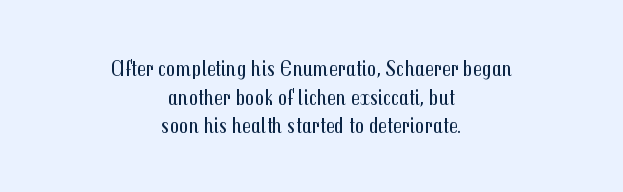
In CSS terms this would be text-align: center. Vertically, the passage feels balanced, rows spaced as you'd expect. The letterforms sit at book weight or below. The lettering stays uniformly vertical, giving the passage a roman look. The specimen omits any rule beneath the text block's lines.
